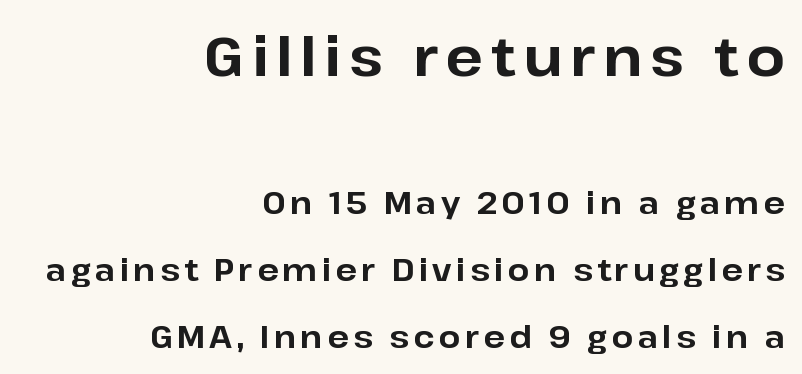
Q: Is the text bold? A: Yes.
Q: Is the text italic (slanted)? A: No, it is upright.
Q: Is the typeface a serif or a sans-serif typeface? A: Sans-serif.
Q: Is the text underlined? A: No.
Q: How is the paragraph aligned? A: Right-aligned.
Q: Is the spacing between lines tight, normal or loose? A: Loose.
Q: Which block of text is set in a larger size, the first (top) or the second (bottom)? A: The first (top) one.
Q: Width (condensed, normal, or wide)? A: Normal.
Q: Stroke contrast? A: Low.
Q: x-height? A: Medium.
Q: Monospaced? A: No.
